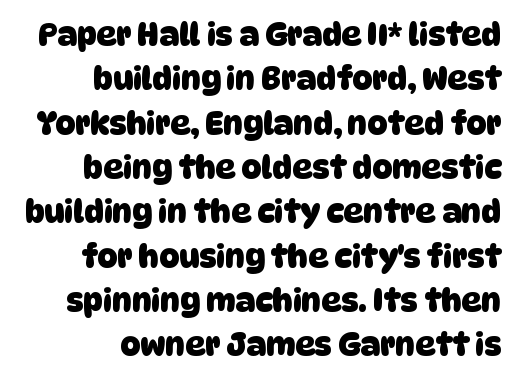
Q: Is the text bold? A: Yes.
Q: Is the typeface a serif or a sans-serif typeface? A: Sans-serif.
Q: Is the text underlined? A: No.
Q: How is the paragraph aligned? A: Right-aligned.
Q: Is the spacing between letters normal or unusually wide? A: Normal.
Q: Is the spacing between lines tight, normal or loose? A: Normal.
Q: Width (condensed, normal, or wide)? A: Normal.
Q: Stroke contrast? A: Low.
Q: x-height? A: Large.
Q: Monospaced? A: No.
